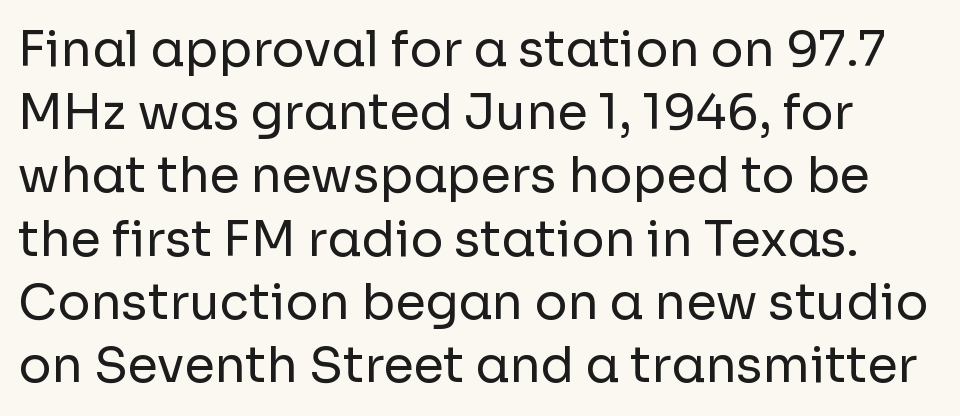
Q: Is the text bold? A: No.
Q: Is the text italic (slanted)? A: No, it is upright.
Q: Is the typeface a serif or a sans-serif typeface? A: Sans-serif.
Q: Is the text underlined? A: No.
Q: Is the spacing between letters normal or unusually wide? A: Normal.
Q: Is the spacing between lines tight, normal or loose? A: Normal.
Q: Width (condensed, normal, or wide)? A: Normal.
Q: Stroke contrast? A: Low.
Q: x-height? A: Medium.
Q: Monospaced? A: No.
